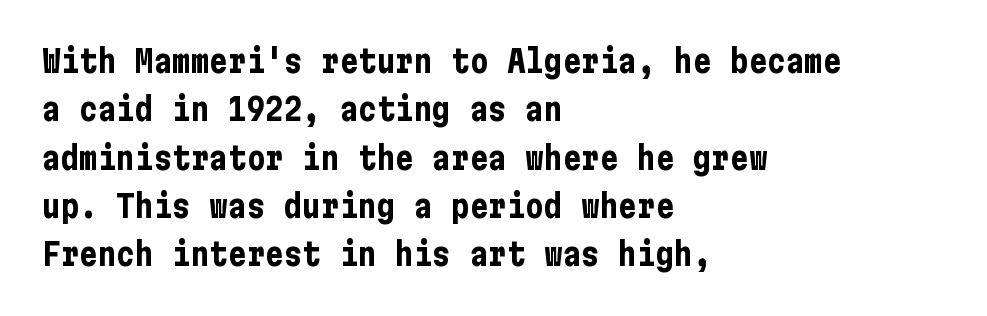
Summary of vertical rhythm: regular, with standard interline spacing. The line texture is even and compact thanks to regular tracking. Posture: upright roman. The glyphs are unaccompanied by any horizontal stroke below them. This is sans-serif lettering, the kind often seen on screens and signage.
